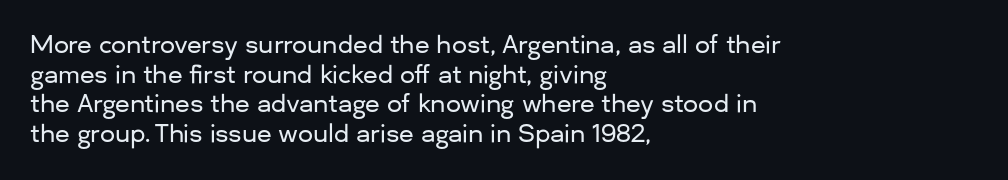
{"italic": "no", "underline": "no", "align": "left", "line_spacing_ratio": 1.23, "letter_spacing": "normal", "letter_spacing_em": 0.0, "glyph_px": 24}
